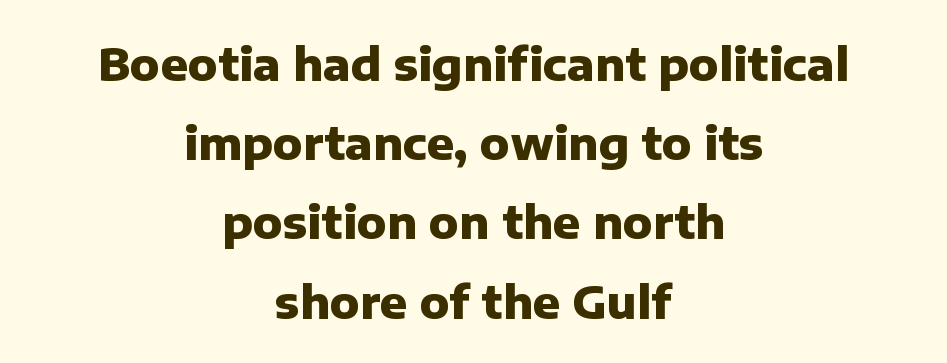
{"serif": "no", "italic": "no", "bold": "yes", "weight": "heavy", "width": "normal", "stroke_contrast": "low", "x_height": "medium", "monospaced": "no", "underline": "no", "align": "center", "line_spacing_ratio": 1.76, "letter_spacing": "normal", "letter_spacing_em": 0.0, "glyph_px": 45}
